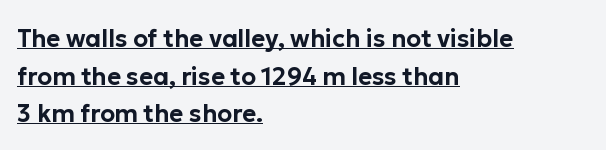
{"italic": "no", "underline": "yes", "align": "left", "line_spacing": "normal", "line_spacing_ratio": 1.57, "letter_spacing": "normal", "letter_spacing_em": 0.0, "glyph_px": 24}
